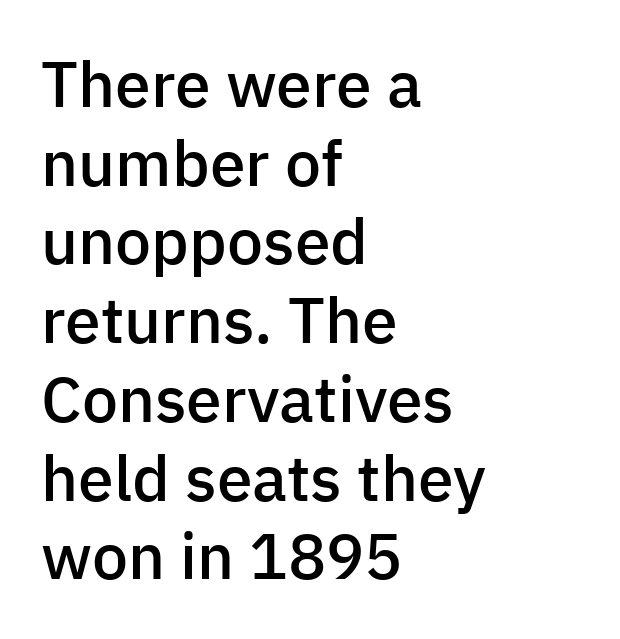
A typesetter would label this face a sans. Do the characters align in a grid? No, the font is proportional. Clear beneath every line of the passage. Every stem runs plumb, perpendicular to the baseline. Is the type bold? Partly — it's a semibold, heavier than regular but not fully bold.
